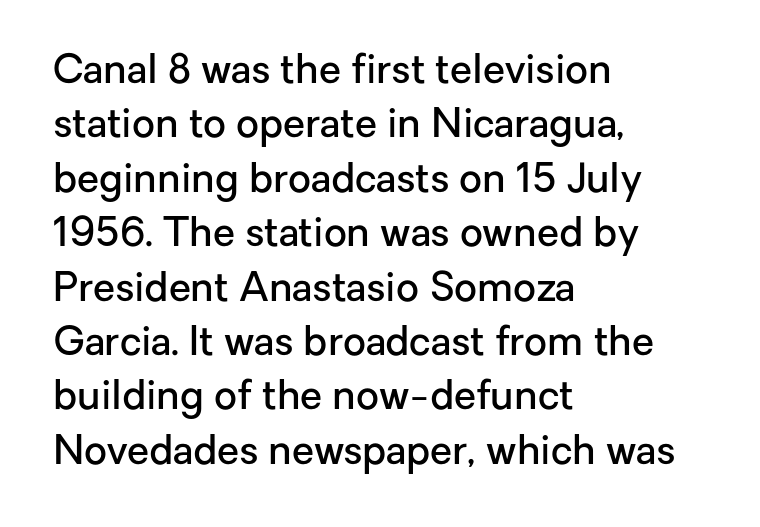
A typesetter would call this proportional, since set widths differ per character. The face used here is rendered with its standard letterfit. The typesetting leans somewhat heavy: a semibold. Rendered with straight, roman letterforms. In CSS terms this would be text-align: left. Descenders hang freely into open space.
